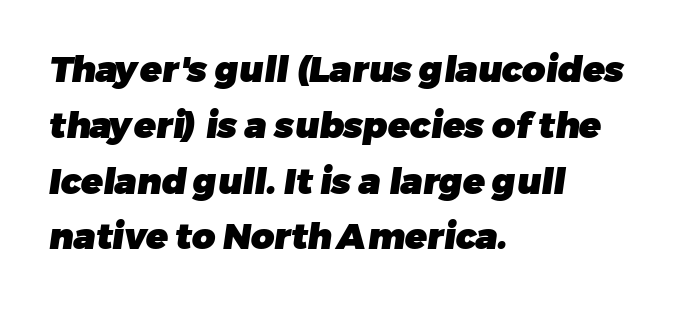
Q: Is the text bold? A: Yes.
Q: Is the typeface a serif or a sans-serif typeface? A: Sans-serif.
Q: Is the text underlined? A: No.
Q: How is the paragraph aligned? A: Left-aligned.
Q: Is the spacing between letters normal or unusually wide? A: Normal.
Q: Is the spacing between lines tight, normal or loose? A: Normal.
Q: Width (condensed, normal, or wide)? A: Normal.
Q: Stroke contrast? A: Low.
Q: x-height? A: Medium.
Q: Monospaced? A: No.
